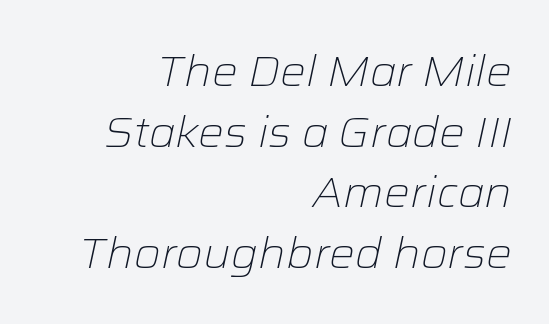
Q: Is the text bold? A: No.
Q: Is the text italic (slanted)? A: Yes, it leans right by about 12 degrees.
Q: Is the text underlined? A: No.
Q: How is the paragraph aligned? A: Right-aligned.
Q: Is the spacing between letters normal or unusually wide? A: Normal.
Q: Is the spacing between lines tight, normal or loose? A: Normal.
Q: Width (condensed, normal, or wide)? A: Normal.
Q: Stroke contrast? A: Low.
Q: x-height? A: Medium.
Q: Monospaced? A: No.
